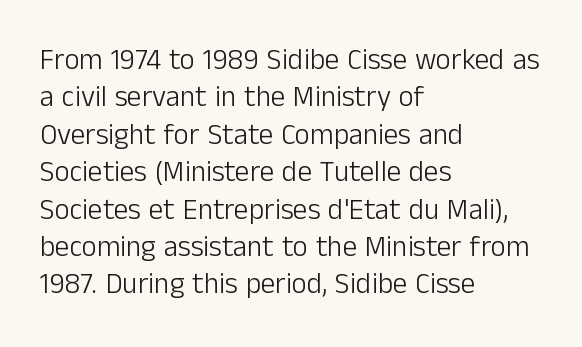
Q: Is the text bold? A: No.
Q: Is the text italic (slanted)? A: No, it is upright.
Q: Is the typeface a serif or a sans-serif typeface? A: Sans-serif.
Q: Is the text underlined? A: No.
Q: How is the paragraph aligned? A: Left-aligned.
Q: Is the spacing between letters normal or unusually wide? A: Normal.
Q: Is the spacing between lines tight, normal or loose? A: Normal.
Q: Width (condensed, normal, or wide)? A: Normal.
Q: Stroke contrast? A: Low.
Q: x-height? A: Medium.
Q: Monospaced? A: No.
